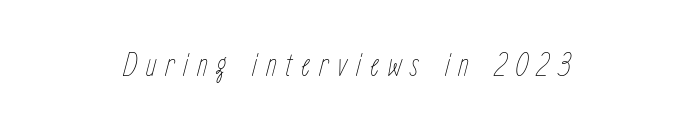
Beneath every word, the page is bare. Is the type slanted? Yes — the strokes lean at a clear angle. Line starts and ends both wander, symmetrically. The typesetting does not lean heavy: it is not bold. Honestly, the letter spacing is so wide it's the main thing you notice.
